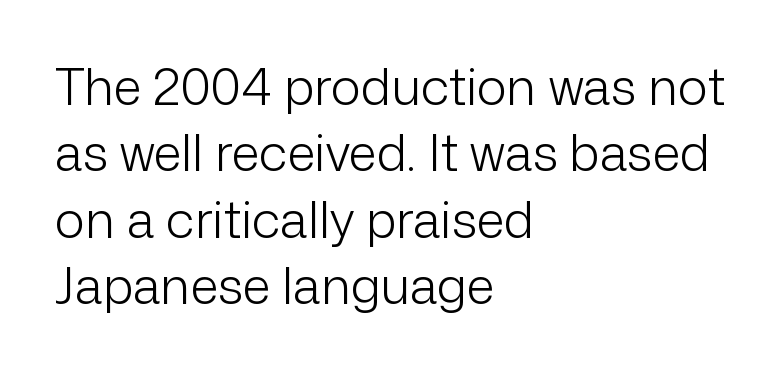
Q: Is the text bold? A: No.
Q: Is the text italic (slanted)? A: No, it is upright.
Q: Is the typeface a serif or a sans-serif typeface? A: Sans-serif.
Q: Is the text underlined? A: No.
Q: How is the paragraph aligned? A: Left-aligned.
Q: Is the spacing between letters normal or unusually wide? A: Normal.
Q: Is the spacing between lines tight, normal or loose? A: Normal.
Q: Width (condensed, normal, or wide)? A: Normal.
Q: Stroke contrast? A: Low.
Q: x-height? A: Medium.
Q: Monospaced? A: No.
